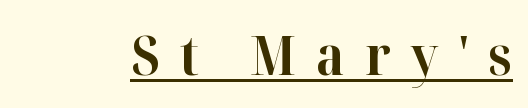
Tall strokes in this sample are plumb rather than angled. This rendering employs a face with finishing strokes, i.e., a serif. Inter-character spacing is expanded well beyond the font's built-in metrics. The typesetting leans heavy: a genuine bold.
